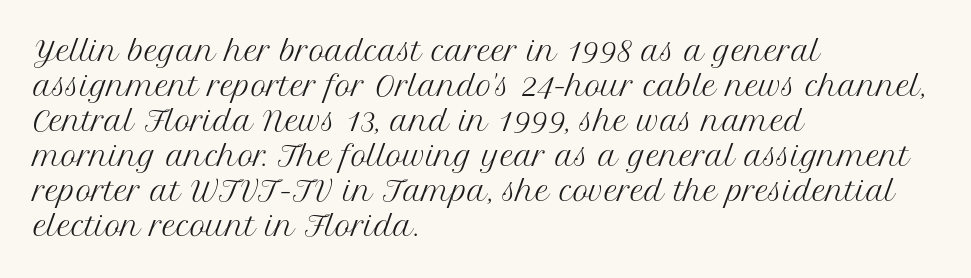
Plain, unruled lines of type. The paragraph has a hard left edge and a soft right edge. This rendering leaves character spacing at its baseline value. A typesetter would call this leading conventional body-copy spacing. These glyphs show unthickened strokes, regular width or finer.
